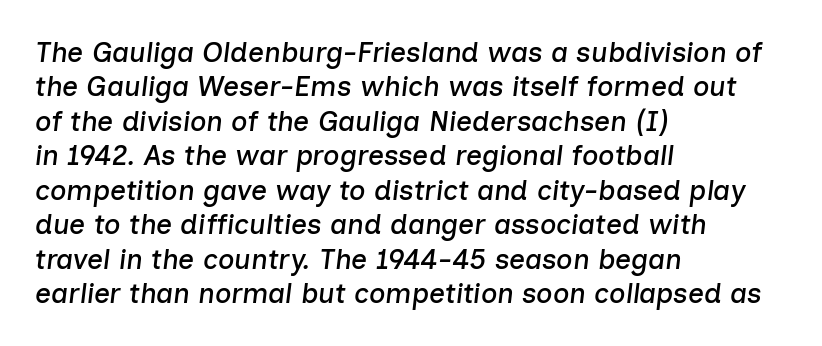
Check under the words: just untouched page. One-word summary of the alignment: left. Spacing verdict: proportional, widths tailored to each character. Looking at the ascenders, they clearly lean.
